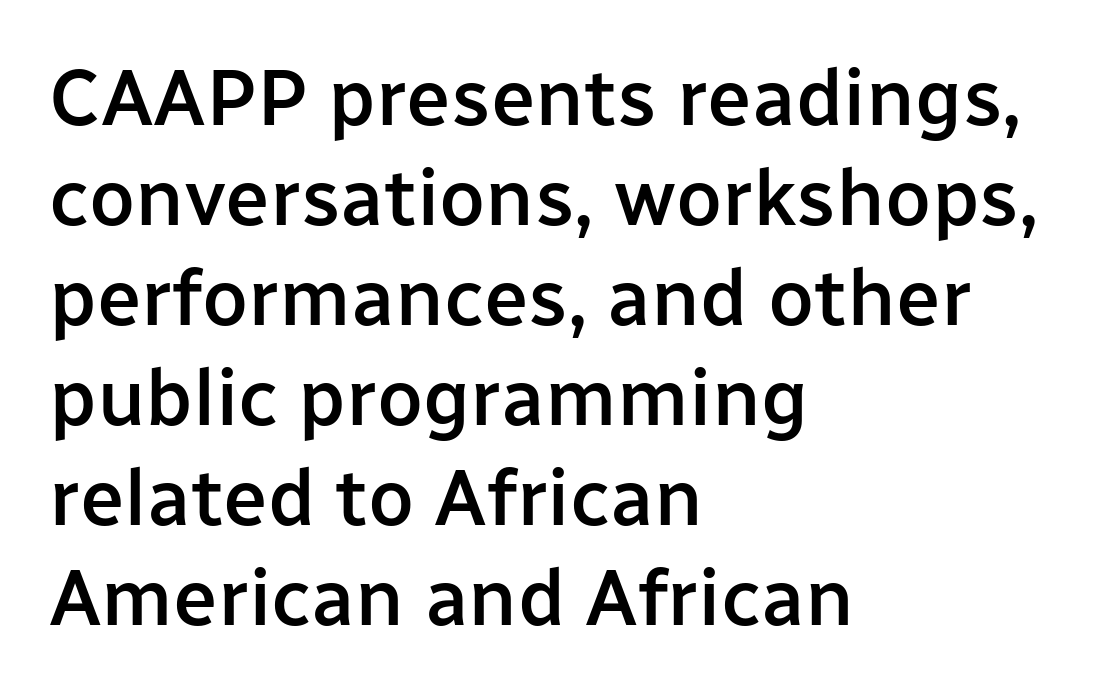
The image shows 80 px semibold sans-serif type, upright; set left-aligned, normal line spacing (1.25x), normal letter spacing, not underlined; low stroke contrast and a medium x-height.
